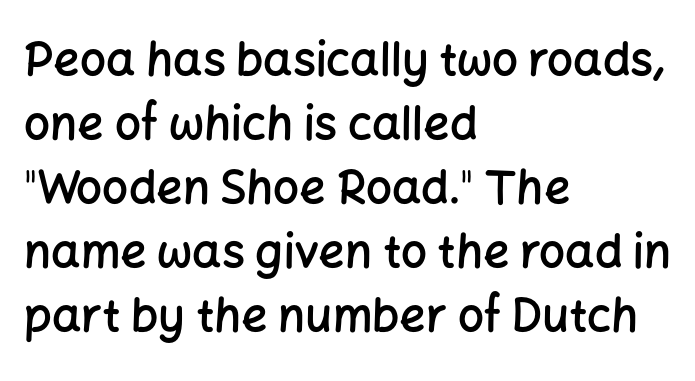
Typographically, this falls in the sans-serif category. A bare baseline throughout the passage. The lettering holds an erect, upright posture throughout. These lines are rendered in a variable-pitch font. Line beginnings align vertically; line endings do not. Spacing between characters is what you'd get straight out of the box.
